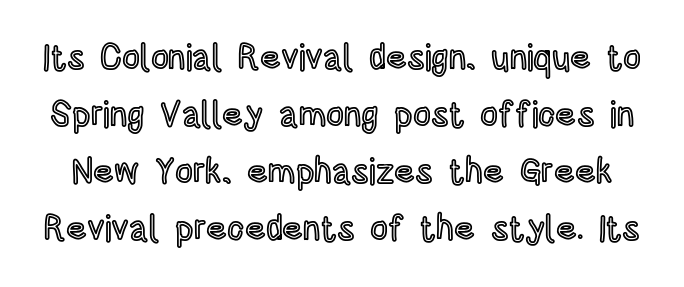
Posture: vertical. Is there much room between lines? A standard amount, neither cramped nor airy. The specimen omits any rule beneath the text block's lines. Spacing between characters is what you'd get straight out of the box. Do the characters align in a grid? No, the font is proportional.
